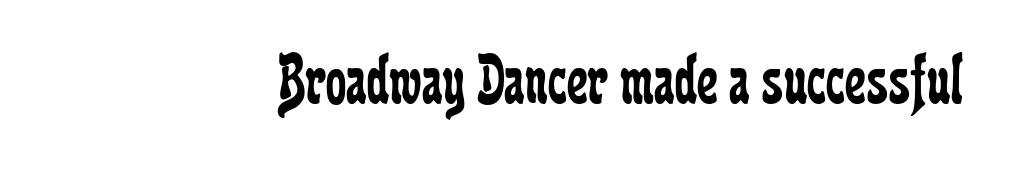
Q: Is the text bold? A: No.
Q: Is the text italic (slanted)? A: No, it is upright.
Q: Is the typeface a serif or a sans-serif typeface? A: Serif.
Q: Is the text underlined? A: No.
Q: Is the spacing between letters normal or unusually wide? A: Normal.
Q: Width (condensed, normal, or wide)? A: Condensed.
Q: Stroke contrast? A: Low.
Q: x-height? A: Medium.
Q: Monospaced? A: No.
